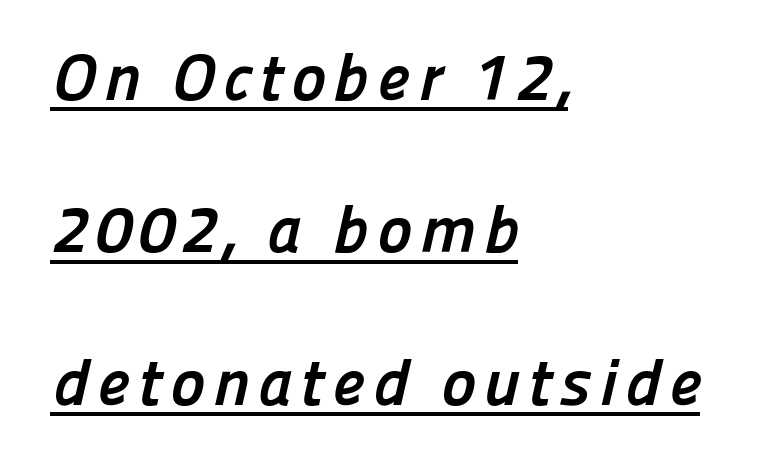
{"serif": "no", "bold": "yes", "weight": "semibold", "width": "normal", "stroke_contrast": "low", "x_height": "medium", "monospaced": "no", "underline": "yes", "align": "left", "line_spacing": "loose", "line_spacing_ratio": 2.31, "glyph_px": 66}
